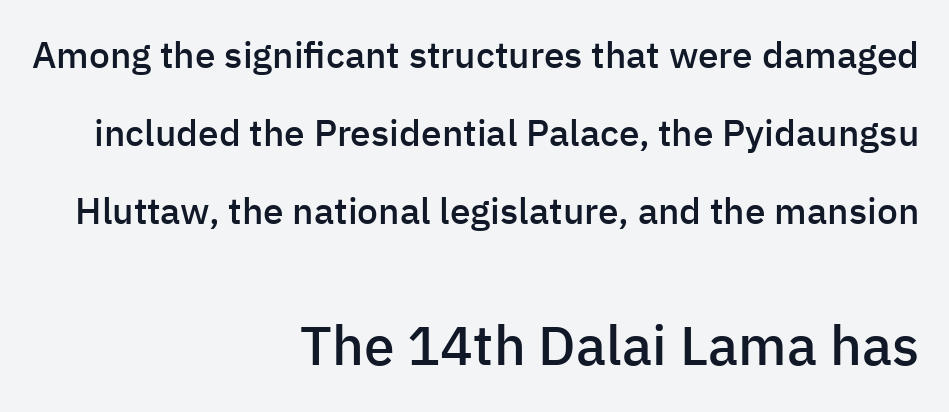
The image shows 55 px semibold sans-serif type, upright; set right-aligned, loose line spacing (2.11x), normal letter spacing, not underlined; the second (bottom) block is 1.49x larger; low stroke contrast and a medium x-height.
